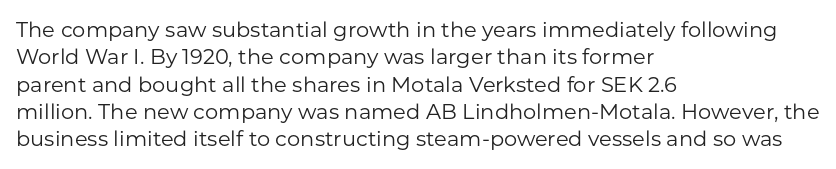
Q: Is the text bold? A: No.
Q: Is the text italic (slanted)? A: No, it is upright.
Q: Is the text underlined? A: No.
Q: How is the paragraph aligned? A: Left-aligned.
Q: Is the spacing between letters normal or unusually wide? A: Normal.
Q: Is the spacing between lines tight, normal or loose? A: Normal.
